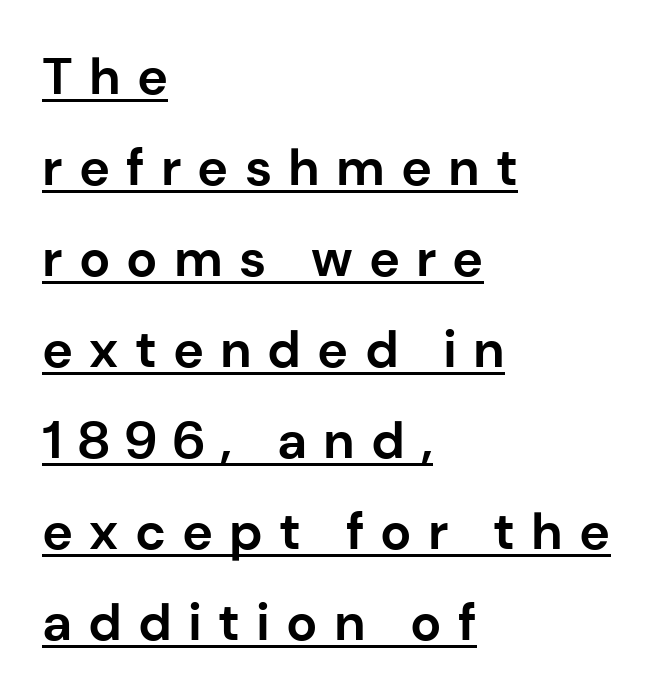
Line beginnings align vertically; line endings do not. Like a heading marked for emphasis, these lines bear an underscore. Spacing between characters has been opened up far beyond the box default. Note: no serifs on the glyphs. Is the type bold? Yes — the strokes are clearly thick and heavy. You can tell it's not italic because the verticals are truly vertical.
